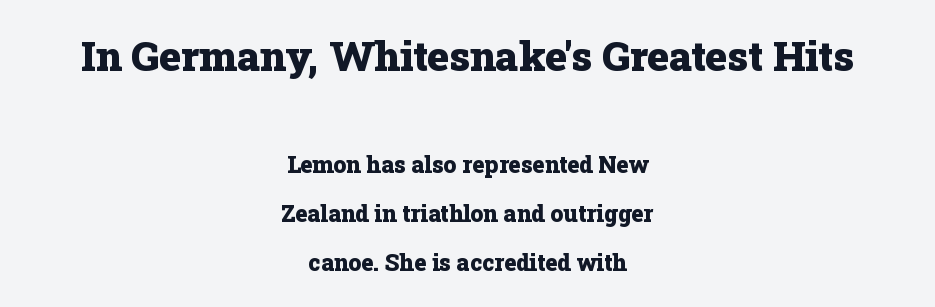
Reading down the block, each line starts at a different indent, mirrored at its end. Type without underlining. The font's upright variant was chosen for this text. Check where the strokes stop: tiny serifs finish them off.
